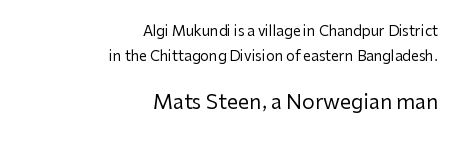
The image shows 20 px text type, upright; set right-aligned, line spacing 1.76x, normal letter spacing, not underlined; the second (bottom) block is 1.43x larger.
